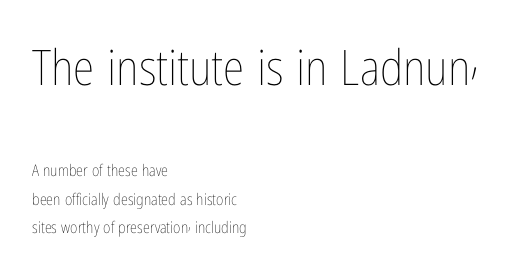
The image shows 49 px thin, condensed type, upright; set left-aligned, line spacing 1.78x, normal letter spacing, not underlined; the first (top) block is 3.06x larger; low stroke contrast and a medium x-height.
